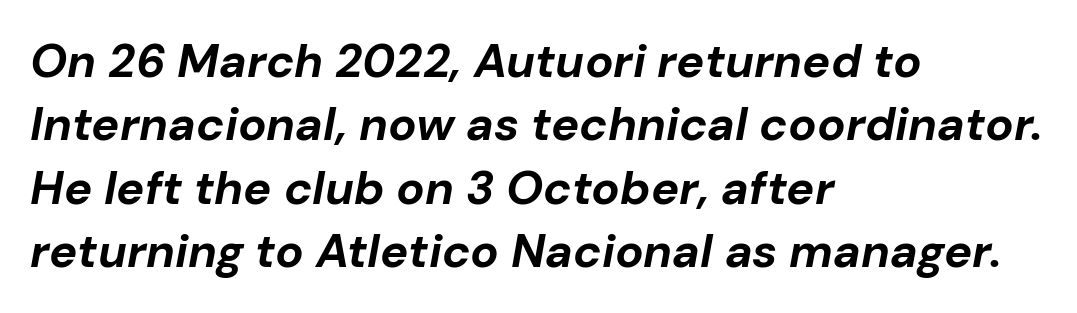
The face used here has a pronounced slope to its letters. The rows are spaced the way most documents space them. The letters are bold, with thick, heavy strokes. No extra tracking has been applied to these lines.
